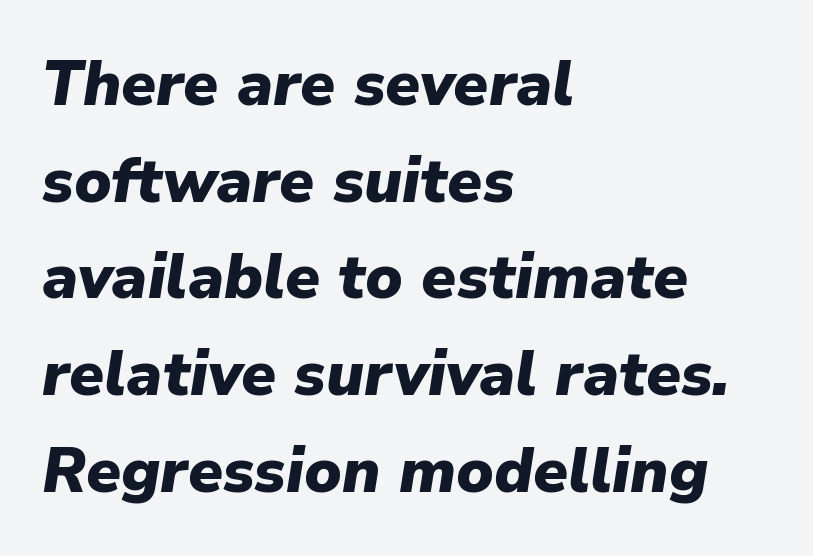
The image shows 62 px heavy type, italic (leaning right); set left-aligned, normal line spacing (1.56x), normal letter spacing, not underlined; low stroke contrast and a medium x-height.
